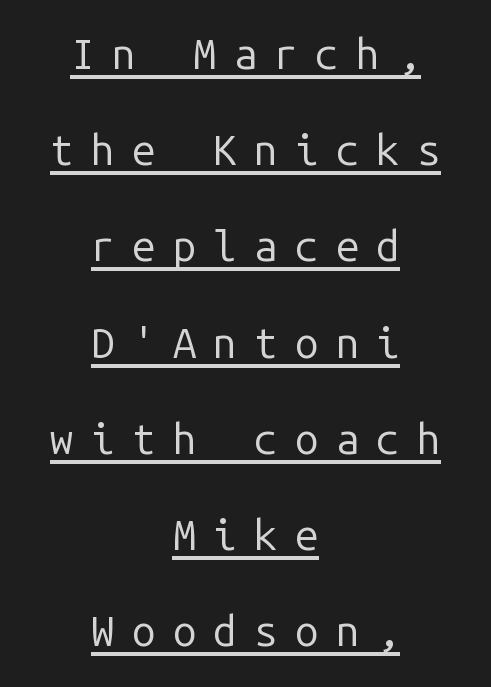
{"serif": "no", "italic": "no", "bold": "no", "weight": "regular", "width": "normal", "stroke_contrast": "low", "x_height": "medium", "monospaced": "yes", "underline": "yes", "align": "center", "line_spacing": "loose", "line_spacing_ratio": 2.29, "letter_spacing": "wide", "letter_spacing_em": 0.41, "glyph_px": 42}
